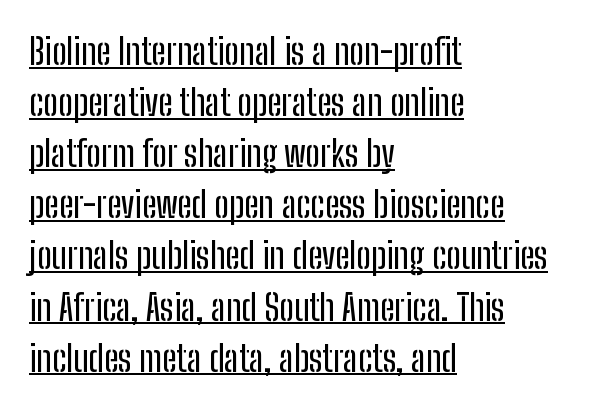
{"serif": "no", "italic": "no", "width": "condensed", "stroke_contrast": "low", "x_height": "medium", "monospaced": "no", "underline": "yes", "align": "left", "line_spacing": "normal", "line_spacing_ratio": 1.42, "letter_spacing": "normal", "letter_spacing_em": 0.0, "glyph_px": 36}
